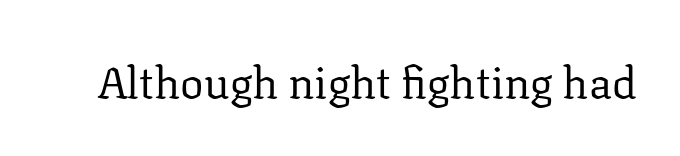
The image shows 44 px regular-weight serif type, upright; set normal letter spacing, not underlined; low stroke contrast and a medium x-height.
